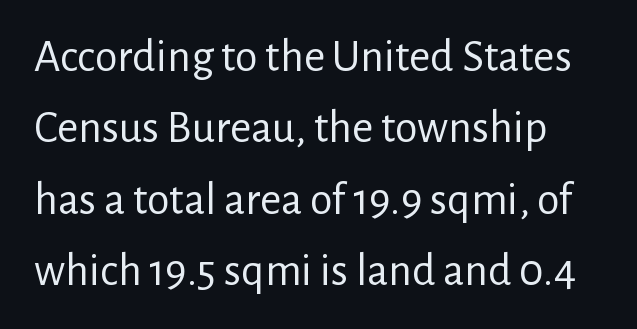
Does the type have serifs? No, each stem ends abruptly. You could call the tracking neutral — neither tight nor loose. Weight class: somewhere from thin through regular. These lines were composed using upright roman letters. Spacing verdict: proportional, widths tailored to each character. Each row of text sits above clean, open space.
